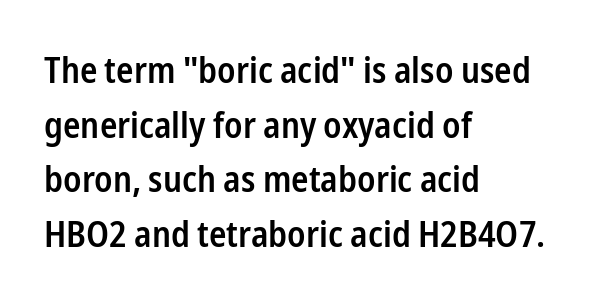
Q: Is the text bold? A: Semi-bold.
Q: Is the text italic (slanted)? A: No, it is upright.
Q: Is the typeface a serif or a sans-serif typeface? A: Sans-serif.
Q: Is the text underlined? A: No.
Q: How is the paragraph aligned? A: Left-aligned.
Q: Is the spacing between letters normal or unusually wide? A: Normal.
Q: Is the spacing between lines tight, normal or loose? A: Normal.
Q: Width (condensed, normal, or wide)? A: Condensed.
Q: Stroke contrast? A: Low.
Q: x-height? A: Medium.
Q: Monospaced? A: No.
